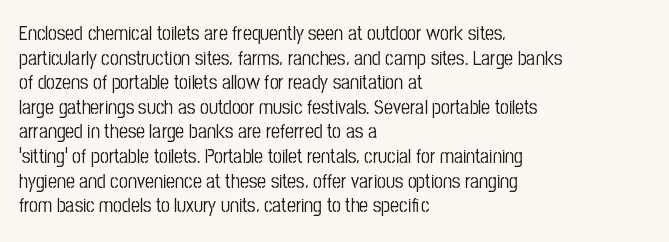
{"italic": "no", "underline": "no", "align": "left", "line_spacing_ratio": 1.23, "letter_spacing": "normal", "letter_spacing_em": 0.0, "glyph_px": 20}
